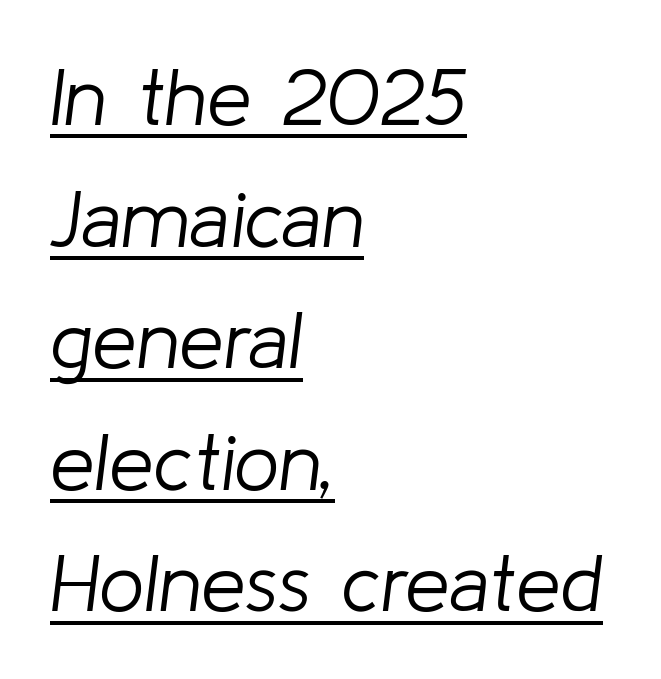
Q: Is the text bold? A: No.
Q: Is the text italic (slanted)? A: Yes, it leans right by about 8 degrees.
Q: Is the text underlined? A: Yes.
Q: How is the paragraph aligned? A: Left-aligned.
Q: Is the spacing between letters normal or unusually wide? A: Normal.
Q: Is the spacing between lines tight, normal or loose? A: Normal.
Q: Width (condensed, normal, or wide)? A: Normal.
Q: Stroke contrast? A: Low.
Q: x-height? A: Medium.
Q: Monospaced? A: No.
